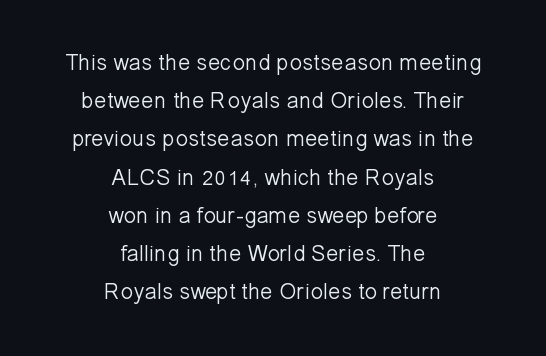
The image shows 23 px text type, upright; set centered, normal line spacing (1.66x), normal letter spacing, not underlined.
